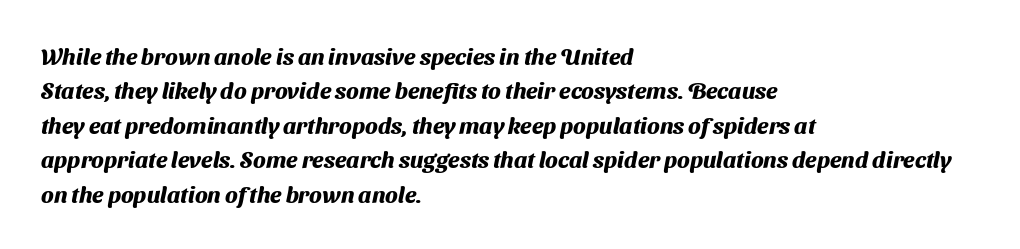
The image shows 23 px bold type; set left-aligned, normal line spacing (1.5x), normal letter spacing, not underlined.
